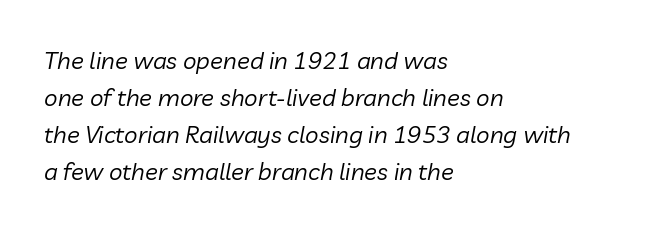
The image shows 24 px text type, italic (leaning right); set left-aligned, normal line spacing (1.54x), normal letter spacing, not underlined.
